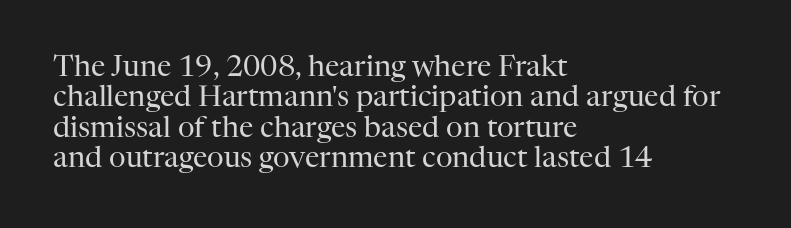
{"serif": "yes", "italic": "no", "bold": "no", "weight": "regular", "width": "normal", "stroke_contrast": "high", "x_height": "medium", "monospaced": "no", "underline": "no", "align": "left", "line_spacing": "tight", "line_spacing_ratio": 1.05, "letter_spacing": "normal", "letter_spacing_em": 0.0, "glyph_px": 29}
